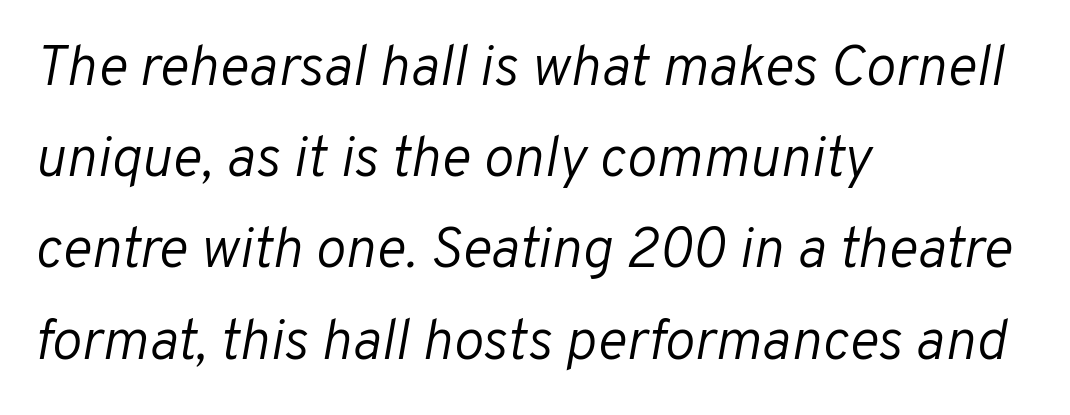
Q: Is the text bold? A: No.
Q: Is the text italic (slanted)? A: Yes, it leans right by about 10 degrees.
Q: Is the text underlined? A: No.
Q: How is the paragraph aligned? A: Left-aligned.
Q: Is the spacing between letters normal or unusually wide? A: Normal.
Q: Is the spacing between lines tight, normal or loose? A: Normal.
Q: Width (condensed, normal, or wide)? A: Normal.
Q: Stroke contrast? A: Low.
Q: x-height? A: Medium.
Q: Monospaced? A: No.
